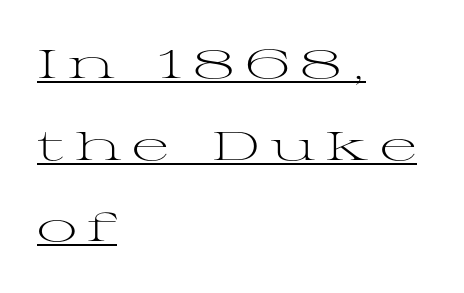
Q: Is the text bold? A: No.
Q: Is the text italic (slanted)? A: No, it is upright.
Q: Is the typeface a serif or a sans-serif typeface? A: Serif.
Q: Is the text underlined? A: Yes.
Q: How is the paragraph aligned? A: Left-aligned.
Q: Is the spacing between letters normal or unusually wide? A: Unusually wide.
Q: Is the spacing between lines tight, normal or loose? A: Loose.
Q: Width (condensed, normal, or wide)? A: Wide.
Q: Stroke contrast? A: Medium.
Q: x-height? A: Medium.
Q: Monospaced? A: No.
